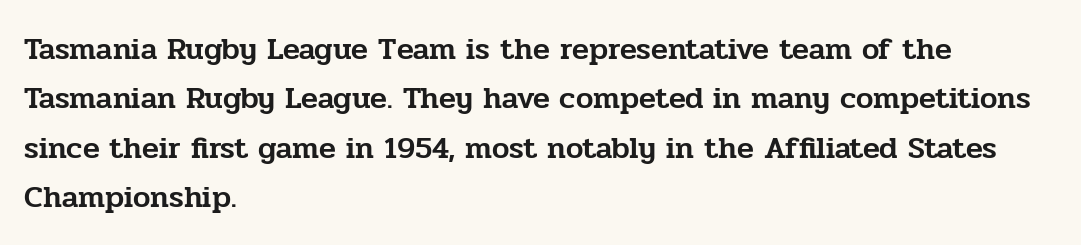
The image shows 31 px serif type, upright; set left-aligned, normal line spacing (1.59x), normal letter spacing, not underlined; low stroke contrast and a medium x-height.
